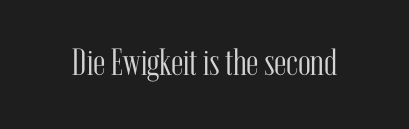
The image shows 38 px light, condensed serif type, upright; set normal letter spacing, not underlined; medium stroke contrast and a medium x-height.
